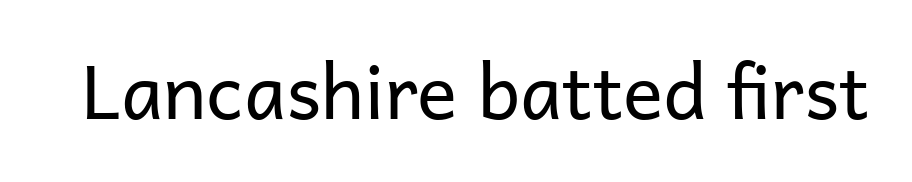
{"serif": "no", "italic": "no", "bold": "no", "weight": "regular", "width": "normal", "stroke_contrast": "low", "x_height": "medium", "monospaced": "no", "underline": "no", "letter_spacing": "normal", "letter_spacing_em": 0.0, "glyph_px": 75}
